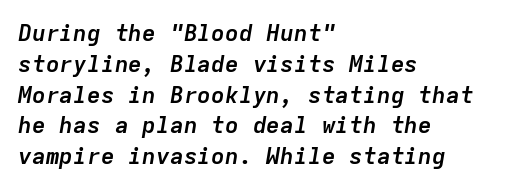
Q: Is the text bold? A: Yes.
Q: Is the text italic (slanted)? A: Yes, it leans right by about 9 degrees.
Q: Is the text underlined? A: No.
Q: How is the paragraph aligned? A: Left-aligned.
Q: Is the spacing between letters normal or unusually wide? A: Normal.
Q: Is the spacing between lines tight, normal or loose? A: Normal.
